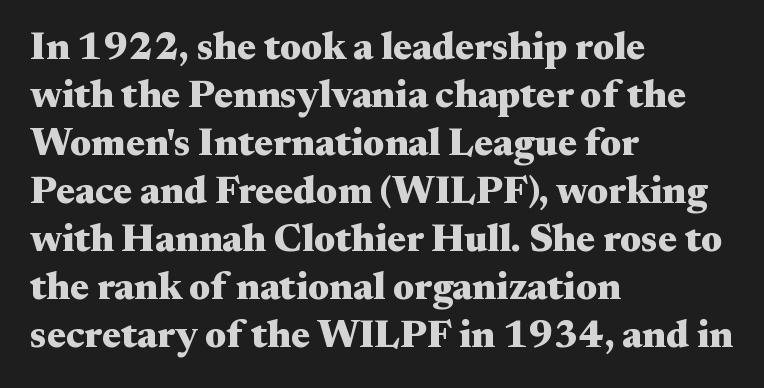
{"serif": "yes", "italic": "no", "bold": "yes", "weight": "heavy", "width": "wide", "stroke_contrast": "medium", "x_height": "small", "monospaced": "no", "underline": "no", "align": "left", "line_spacing_ratio": 1.23, "letter_spacing": "normal", "letter_spacing_em": 0.0, "glyph_px": 39}
